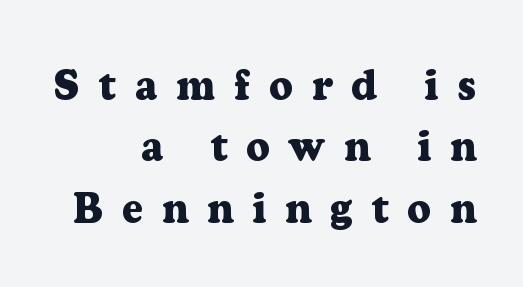
Loose tracking; the words dissolve into strings of separated letters. The passage shown is typed in a proportional face where columns would drift. Right-aligned paragraph, ragged on the left. This sample uses a serif face.
